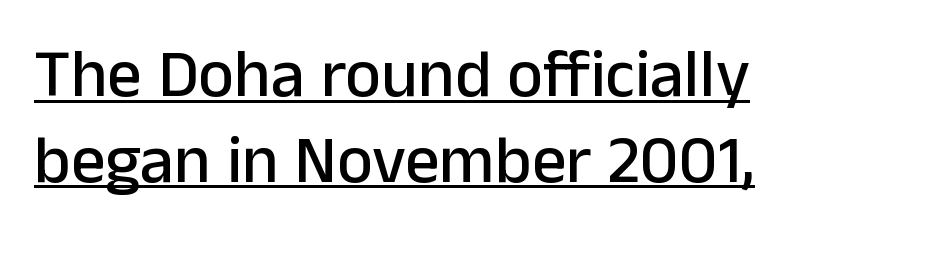
Q: Is the text italic (slanted)? A: No, it is upright.
Q: Is the typeface a serif or a sans-serif typeface? A: Sans-serif.
Q: Is the text underlined? A: Yes.
Q: How is the paragraph aligned? A: Left-aligned.
Q: Is the spacing between letters normal or unusually wide? A: Normal.
Q: Is the spacing between lines tight, normal or loose? A: Normal.
Q: Width (condensed, normal, or wide)? A: Normal.
Q: Stroke contrast? A: Low.
Q: x-height? A: Medium.
Q: Monospaced? A: No.
